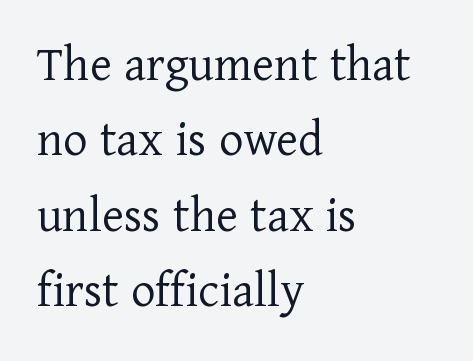
How are the letters spaced? Ordinarily, with no added tracking. Normally led — the rows are evenly, conventionally spaced. Is this a fixed-width face? No — the glyphs have proportional, varying widths. In terms of letterform style, serifs are clearly present. The foot of each line stays bare and open. Caption: multi-line text, flush left, ragged right.
